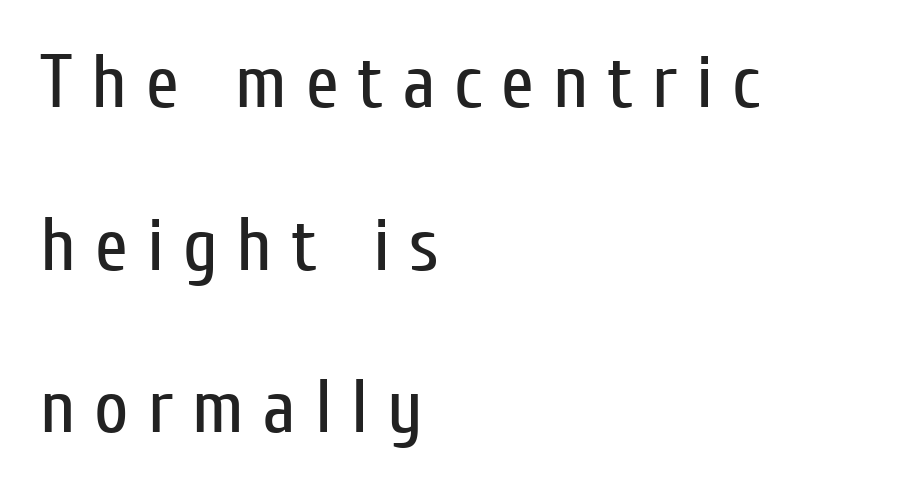
The image shows 75 px regular-weight, condensed sans-serif type, upright; set left-aligned, loose line spacing (2.17x), unusually wide letter spacing (+0.25 em), not underlined; low stroke contrast and a medium x-height.
